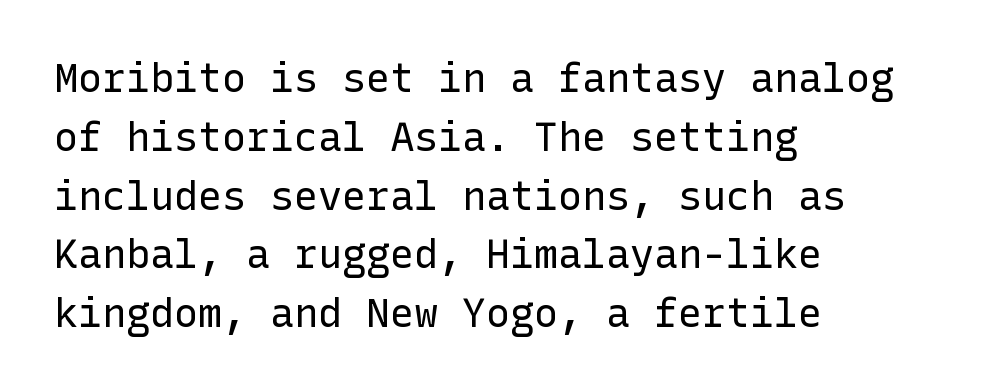
Q: Is the text bold? A: No.
Q: Is the text italic (slanted)? A: No, it is upright.
Q: Is the typeface a serif or a sans-serif typeface? A: Sans-serif.
Q: Is the text underlined? A: No.
Q: How is the paragraph aligned? A: Left-aligned.
Q: Is the spacing between letters normal or unusually wide? A: Normal.
Q: Is the spacing between lines tight, normal or loose? A: Normal.
Q: Width (condensed, normal, or wide)? A: Normal.
Q: Stroke contrast? A: Low.
Q: x-height? A: Medium.
